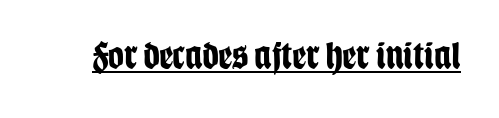
These lines carry a lot of weight — the face is fully bold. This sample has the flowing, uneven cadence of proportional lettering. No extra tracking has been applied to these lines. Honestly, the underline is the first thing you notice here. Does the type have serifs? No, each stem ends abruptly. You can tell it's not italic because the verticals are truly vertical.
